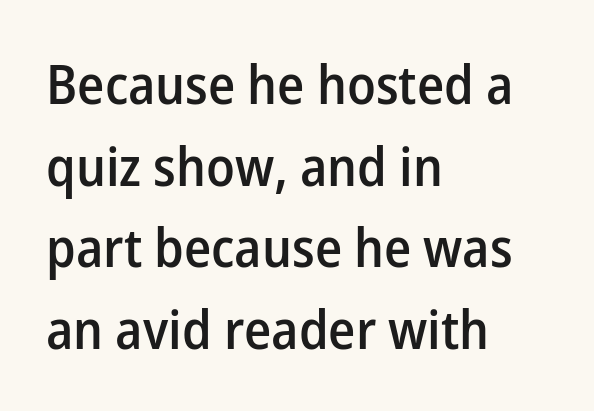
Q: Is the text bold? A: Semi-bold.
Q: Is the text italic (slanted)? A: No, it is upright.
Q: Is the typeface a serif or a sans-serif typeface? A: Sans-serif.
Q: Is the text underlined? A: No.
Q: How is the paragraph aligned? A: Left-aligned.
Q: Is the spacing between letters normal or unusually wide? A: Normal.
Q: Is the spacing between lines tight, normal or loose? A: Normal.
Q: Width (condensed, normal, or wide)? A: Normal.
Q: Stroke contrast? A: Low.
Q: x-height? A: Medium.
Q: Monospaced? A: No.
